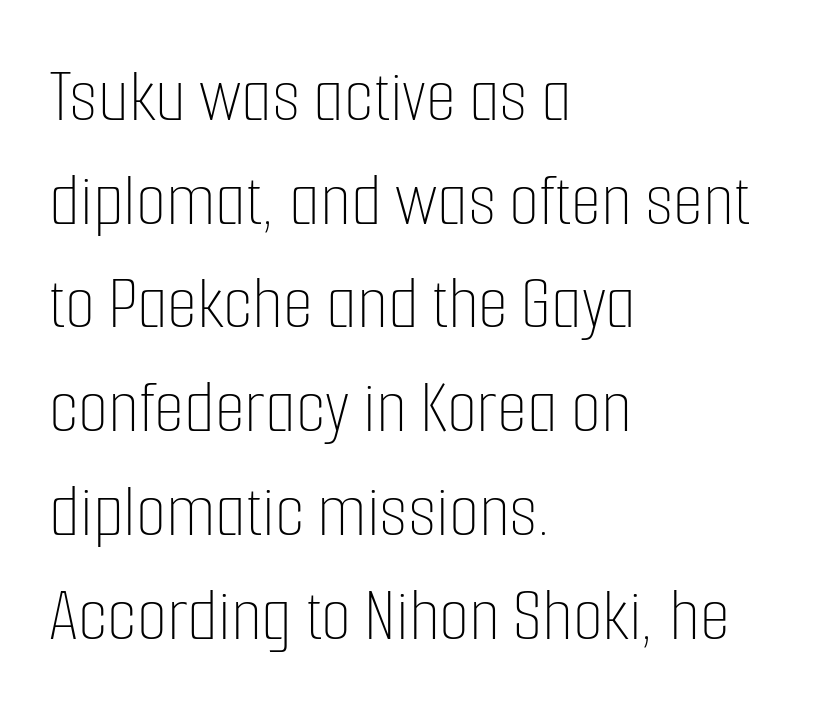
The image shows 78 px thin, condensed type, upright; set left-aligned, normal line spacing (1.33x), normal letter spacing, not underlined; low stroke contrast and a medium x-height.
